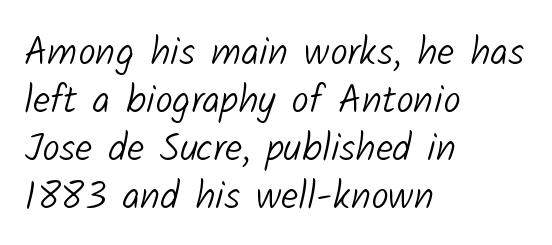
The image shows 39 px light sans-serif type; set left-aligned, line spacing 1.23x, normal letter spacing, not underlined; low stroke contrast and a medium x-height.
